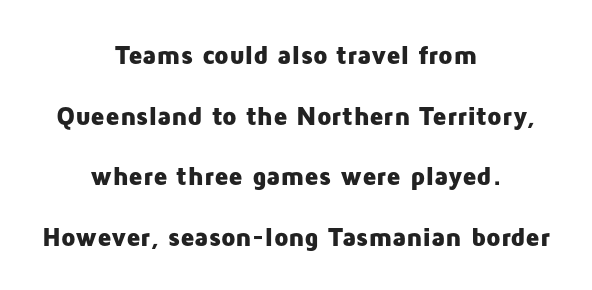
{"italic": "no", "bold": "yes", "underline": "no", "align": "center", "line_spacing": "loose", "line_spacing_ratio": 2.33, "letter_spacing": "normal", "letter_spacing_em": 0.0, "glyph_px": 26}
